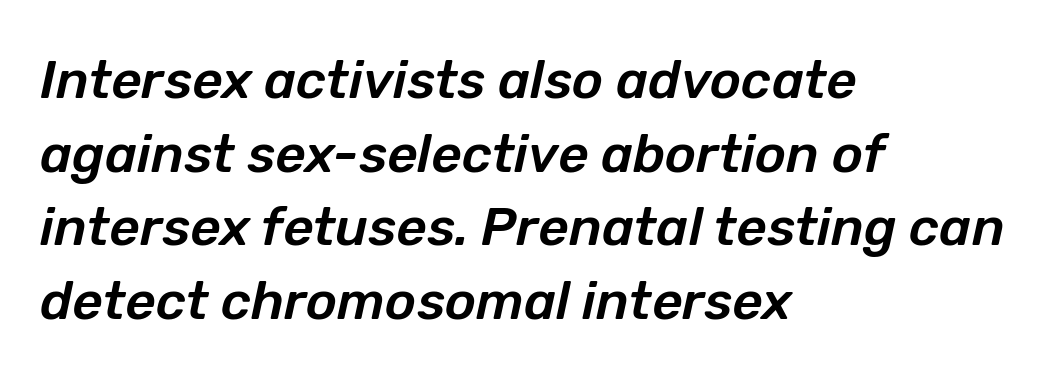
Q: Is the text italic (slanted)? A: Yes, it leans right by about 12 degrees.
Q: Is the text underlined? A: No.
Q: How is the paragraph aligned? A: Left-aligned.
Q: Is the spacing between letters normal or unusually wide? A: Normal.
Q: Is the spacing between lines tight, normal or loose? A: Normal.
Q: Width (condensed, normal, or wide)? A: Normal.
Q: Stroke contrast? A: Low.
Q: x-height? A: Medium.
Q: Monospaced? A: No.
